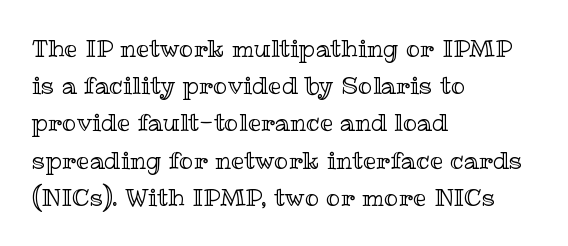
Q: Is the text italic (slanted)? A: No, it is upright.
Q: Is the text underlined? A: No.
Q: How is the paragraph aligned? A: Left-aligned.
Q: Is the spacing between letters normal or unusually wide? A: Normal.
Q: Is the spacing between lines tight, normal or loose? A: Normal.
